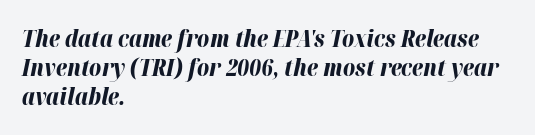
The image shows 23 px bold type, italic (leaning right); set left-aligned, normal line spacing (1.27x), normal letter spacing, not underlined.
